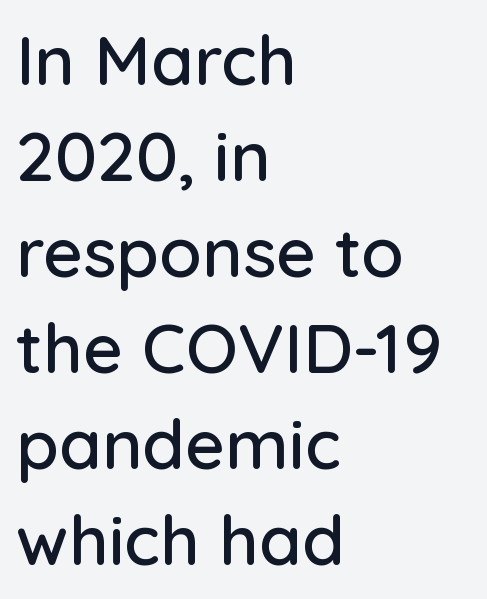
Q: Is the text italic (slanted)? A: No, it is upright.
Q: Is the typeface a serif or a sans-serif typeface? A: Sans-serif.
Q: Is the text underlined? A: No.
Q: How is the paragraph aligned? A: Left-aligned.
Q: Is the spacing between letters normal or unusually wide? A: Normal.
Q: Is the spacing between lines tight, normal or loose? A: Normal.
Q: Width (condensed, normal, or wide)? A: Normal.
Q: Stroke contrast? A: Low.
Q: x-height? A: Medium.
Q: Monospaced? A: No.
